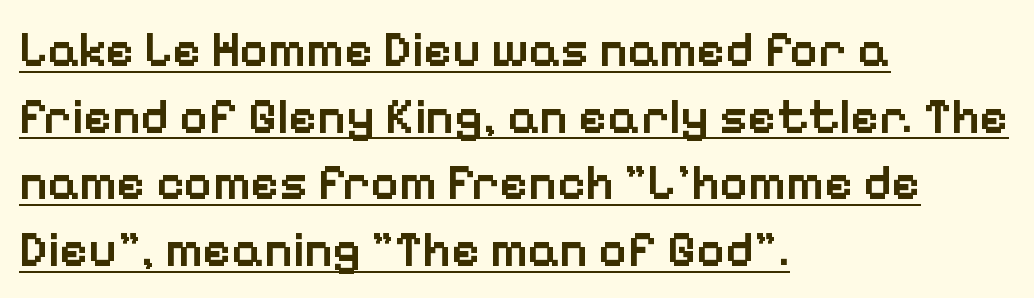
The image shows 49 px semibold sans-serif type, upright; set left-aligned, normal line spacing (1.36x), normal letter spacing, underlined; low stroke contrast and a medium x-height.
